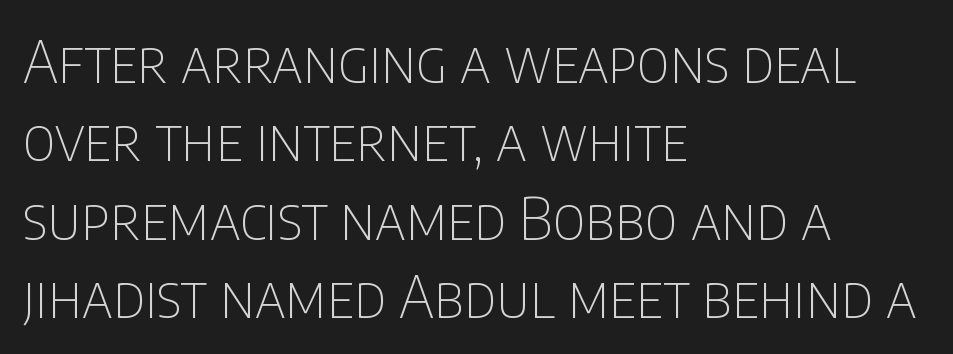
Q: Is the text bold? A: No.
Q: Is the text italic (slanted)? A: No, it is upright.
Q: Is the typeface a serif or a sans-serif typeface? A: Sans-serif.
Q: Is the text underlined? A: No.
Q: How is the paragraph aligned? A: Left-aligned.
Q: Is the spacing between letters normal or unusually wide? A: Normal.
Q: Is the spacing between lines tight, normal or loose? A: Normal.
Q: Width (condensed, normal, or wide)? A: Condensed.
Q: Stroke contrast? A: Low.
Q: x-height? A: Large.
Q: Monospaced? A: No.
